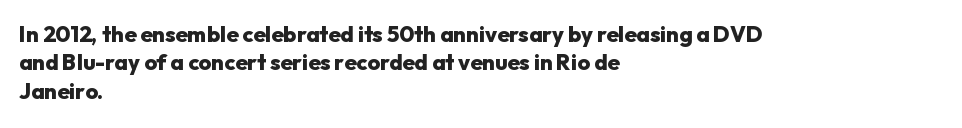
{"italic": "no", "bold": "yes", "underline": "no", "align": "left", "line_spacing": "normal", "line_spacing_ratio": 1.29, "letter_spacing": "normal", "letter_spacing_em": 0.0, "glyph_px": 22}
